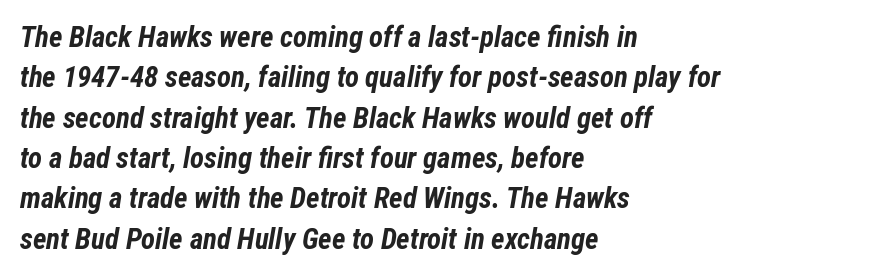
The image shows 29 px bold, condensed type, italic (leaning right); set left-aligned, normal line spacing (1.39x), normal letter spacing, not underlined; low stroke contrast and a medium x-height.
